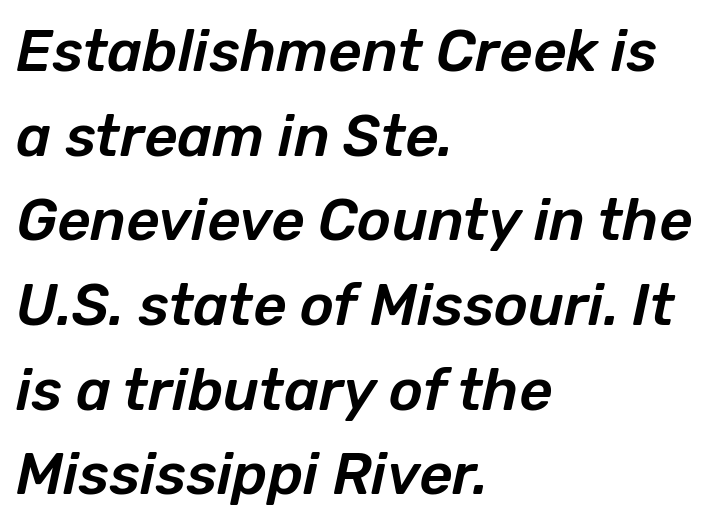
The image shows 58 px text type, italic (leaning right); set left-aligned, normal line spacing (1.46x), normal letter spacing, not underlined; low stroke contrast and a medium x-height.
